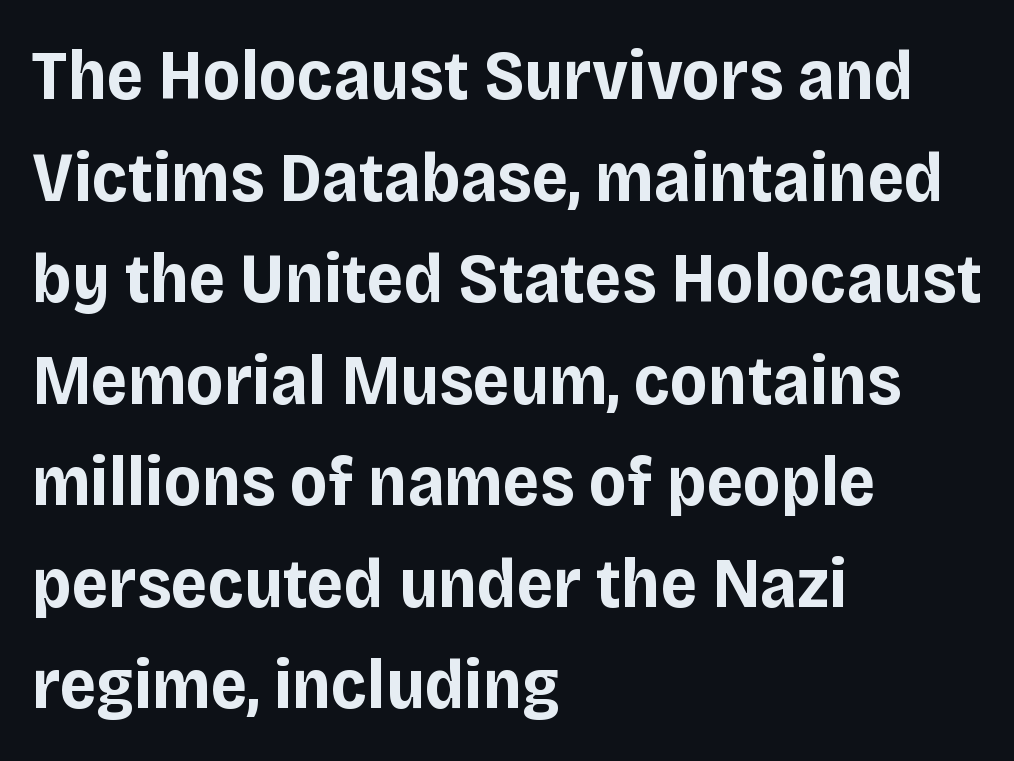
Q: Is the text bold? A: Yes.
Q: Is the text italic (slanted)? A: No, it is upright.
Q: Is the typeface a serif or a sans-serif typeface? A: Sans-serif.
Q: Is the text underlined? A: No.
Q: How is the paragraph aligned? A: Left-aligned.
Q: Is the spacing between letters normal or unusually wide? A: Normal.
Q: Is the spacing between lines tight, normal or loose? A: Normal.
Q: Width (condensed, normal, or wide)? A: Normal.
Q: Stroke contrast? A: Low.
Q: x-height? A: Large.
Q: Monospaced? A: No.
